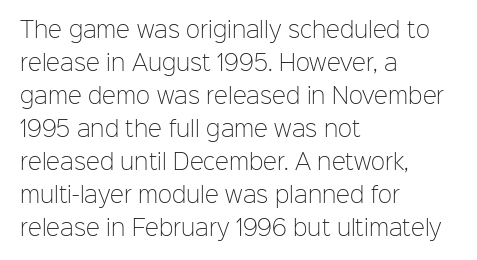
{"italic": "no", "bold": "no", "underline": "no", "align": "left", "line_spacing": "normal", "line_spacing_ratio": 1.57, "letter_spacing": "normal", "letter_spacing_em": 0.0, "glyph_px": 21}
